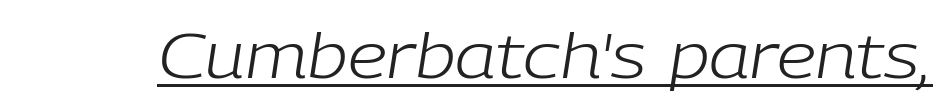
The image shows 62 px light type, italic (leaning right); set normal letter spacing, underlined; low stroke contrast and a medium x-height.
